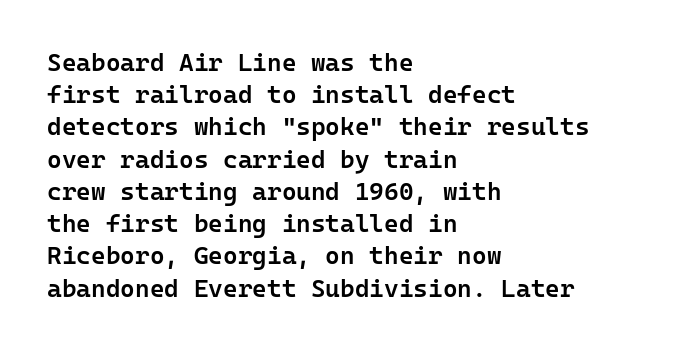
Typesetter's note: demi weight, one step under bold. What's the leading like? Ordinary, nothing unusual. Observe the ordinary spacing: letters are neighbours, not strangers. Anything drawn beneath the words? Only blank space.
